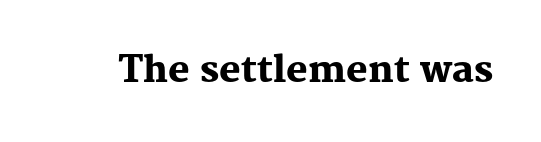
Is this a sans? No — the strokes have serifs. Type without underlining. Each word holds together tightly as a unit, with standard inter-letter gaps. Character widths vary here, with narrow letters taking less room than wide ones.
